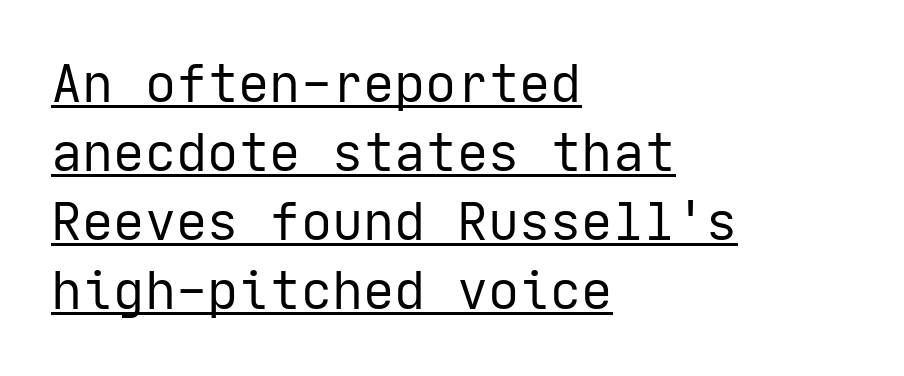
{"serif": "no", "italic": "no", "bold": "no", "weight": "regular", "width": "normal", "stroke_contrast": "low", "x_height": "medium", "underline": "yes", "align": "left", "line_spacing": "normal", "line_spacing_ratio": 1.33, "letter_spacing": "normal", "letter_spacing_em": 0.0, "glyph_px": 52}
